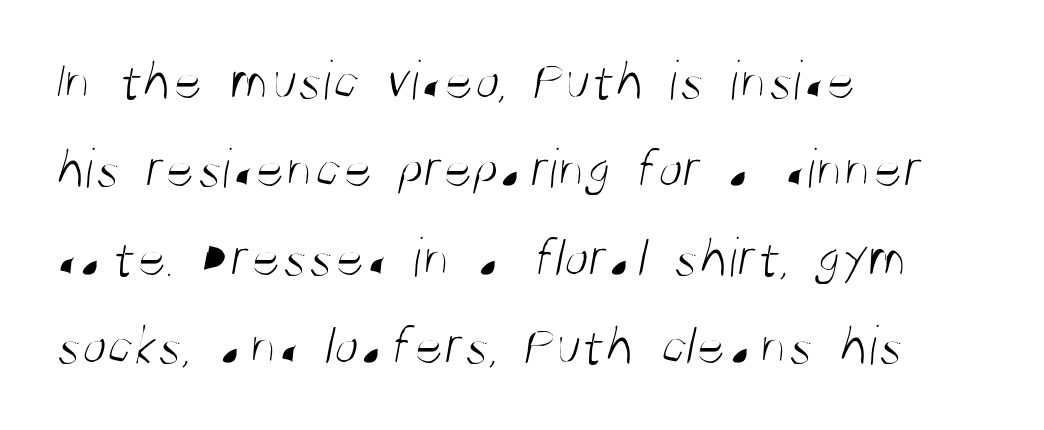
{"serif": "no", "bold": "no", "weight": "light", "width": "condensed", "stroke_contrast": "medium", "x_height": "large", "monospaced": "no", "underline": "no", "align": "left", "line_spacing": "normal", "line_spacing_ratio": 1.55, "letter_spacing": "normal", "letter_spacing_em": 0.0, "glyph_px": 57}
